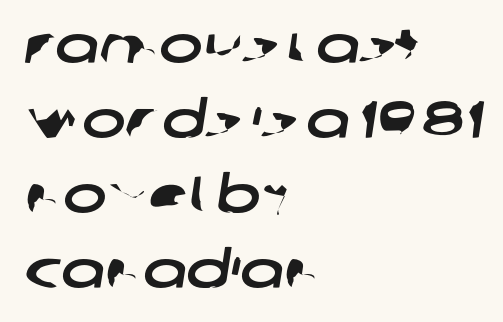
Spacing verdict: proportional, widths tailored to each character. There is no visible air inserted between adjacent glyphs. The baseline area is clear. The paragraph shown leans on its left margin. This rendering employs a face without finishing strokes, i.e., a sans-serif.
